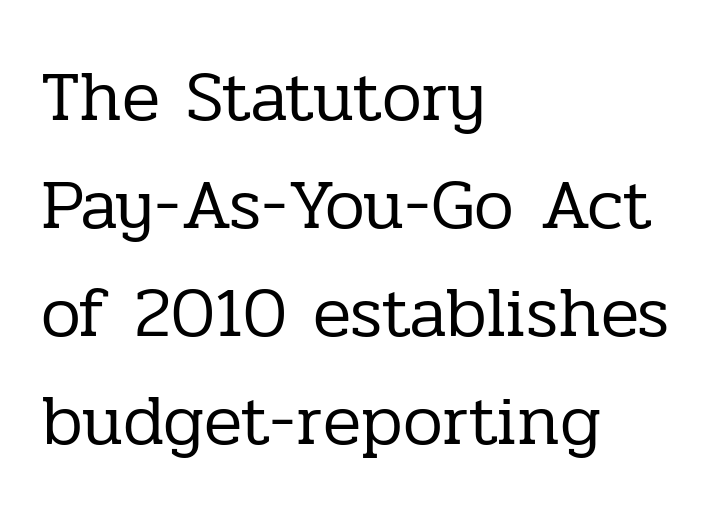
The weight would be labelled regular, book, light, or lighter still. When letters stand straight like this, we call the style roman or upright. One glance says typical: line gaps are just what's usual. There is no visible air inserted between adjacent glyphs. Unmarked baselines from the first word to the last.
